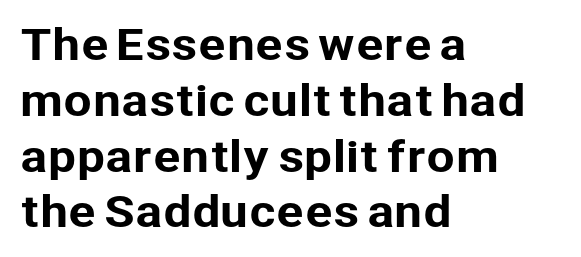
The image shows 41 px sans-serif type, upright; set left-aligned, normal line spacing (1.36x), normal letter spacing, not underlined; low stroke contrast and a medium x-height.
